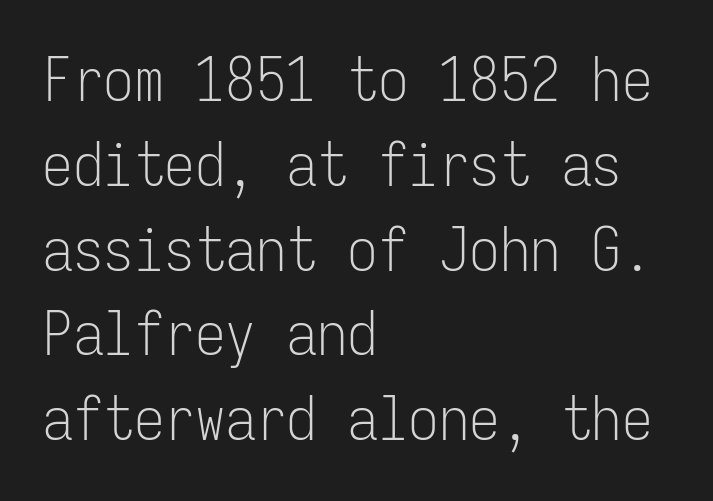
{"serif": "no", "italic": "no", "bold": "no", "weight": "light", "width": "condensed", "stroke_contrast": "low", "x_height": "medium", "monospaced": "yes", "underline": "no", "align": "left", "line_spacing": "normal", "line_spacing_ratio": 1.39, "letter_spacing": "normal", "letter_spacing_em": 0.0, "glyph_px": 61}
